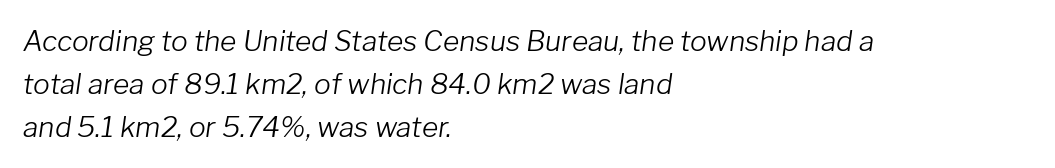
A clean baseline with only descenders dipping below it. Bold? No — there's no thickening of the strokes. Students, note that the glyphs here touch the page at normal intervals. It's the slanting kind of type. Line spacing here is normal.
